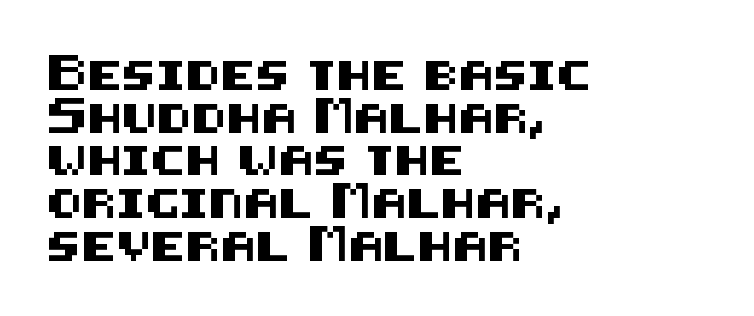
The image shows 29 px sans-serif type, upright; set left-aligned, normal line spacing (1.47x), normal letter spacing, not underlined; medium stroke contrast and a large x-height.
